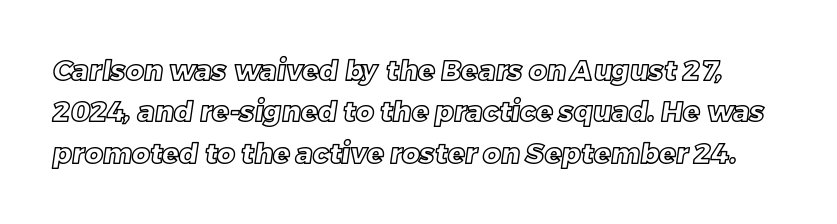
{"width": "normal", "x_height": "large", "monospaced": "no", "underline": "no", "line_spacing": "normal", "line_spacing_ratio": 1.48, "letter_spacing": "normal", "letter_spacing_em": 0.0, "glyph_px": 28}
